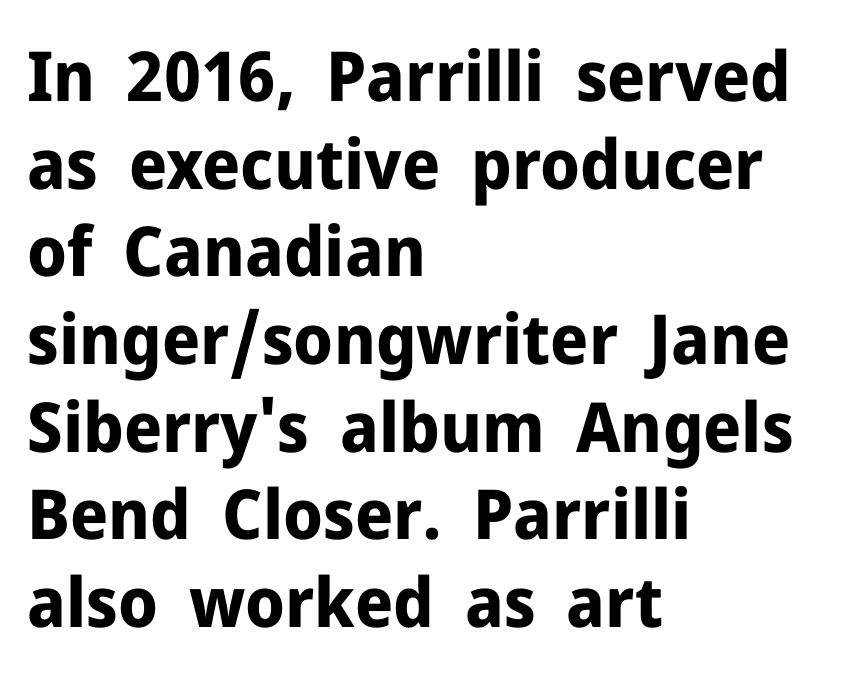
The image shows 69 px bold sans-serif type, upright; set left-aligned, normal line spacing (1.27x), normal letter spacing, not underlined; low stroke contrast and a medium x-height.
